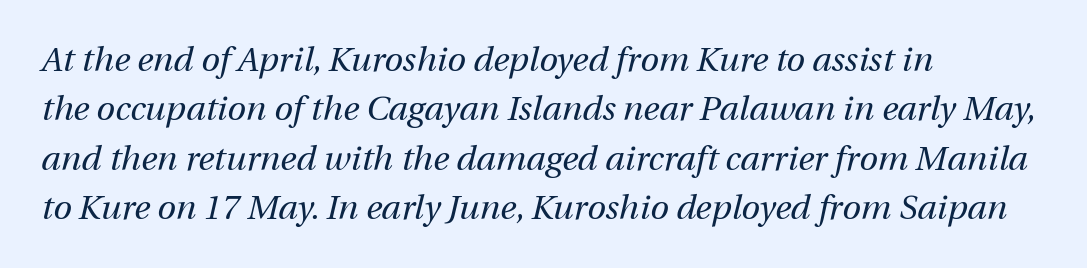
The image shows 34 px regular-weight type, italic (leaning right); set left-aligned, normal line spacing (1.45x), normal letter spacing, not underlined; medium stroke contrast and a medium x-height.
